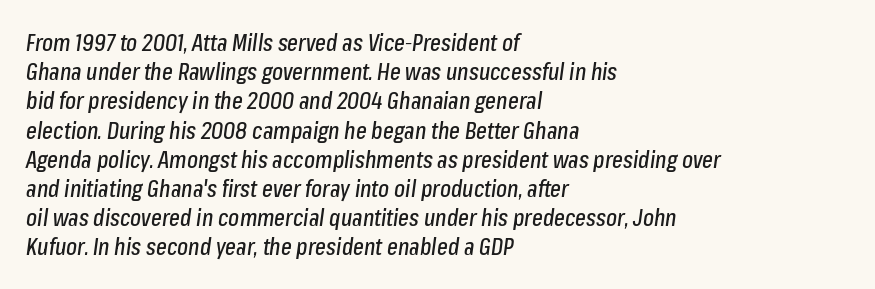
{"italic": "yes", "lean": "right", "slant_degrees": 8, "underline": "no", "align": "left", "line_spacing": "normal", "line_spacing_ratio": 1.27, "letter_spacing": "normal", "letter_spacing_em": 0.0, "glyph_px": 23}
